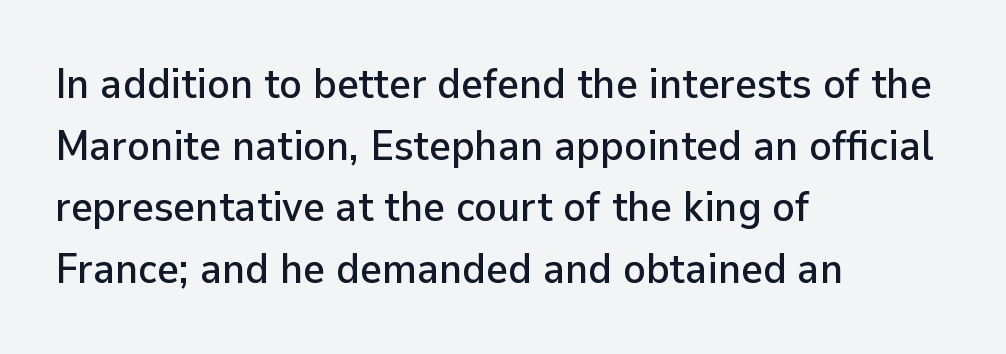
Q: Is the text italic (slanted)? A: No, it is upright.
Q: Is the typeface a serif or a sans-serif typeface? A: Sans-serif.
Q: Is the text underlined? A: No.
Q: How is the paragraph aligned? A: Left-aligned.
Q: Is the spacing between letters normal or unusually wide? A: Normal.
Q: Is the spacing between lines tight, normal or loose? A: Normal.
Q: Width (condensed, normal, or wide)? A: Normal.
Q: Stroke contrast? A: Low.
Q: x-height? A: Medium.
Q: Monospaced? A: No.
